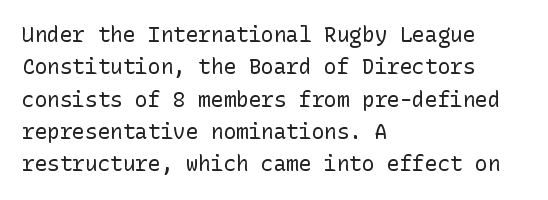
Q: Is the text bold? A: No.
Q: Is the text italic (slanted)? A: No, it is upright.
Q: Is the text underlined? A: No.
Q: How is the paragraph aligned? A: Left-aligned.
Q: Is the spacing between letters normal or unusually wide? A: Normal.
Q: Is the spacing between lines tight, normal or loose? A: Normal.
